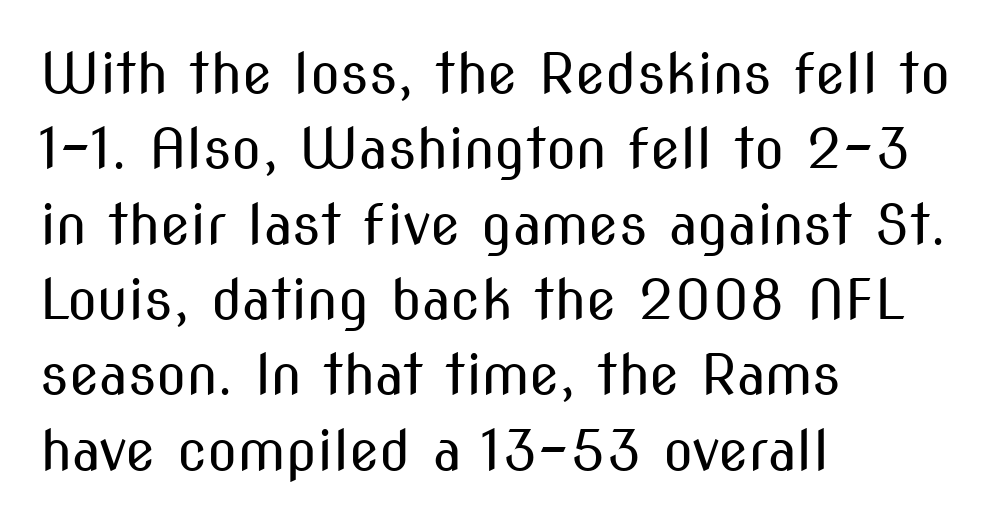
This rendering uses left alignment, leaving the right contour irregular. This is roman type, the default non-slanted kind. Note the varied advance widths — an 'i' is clearly narrower than an 'm'. In terms of leading, this rendering sits right in the middle. Does the type have serifs? No, each stem ends abruptly.
